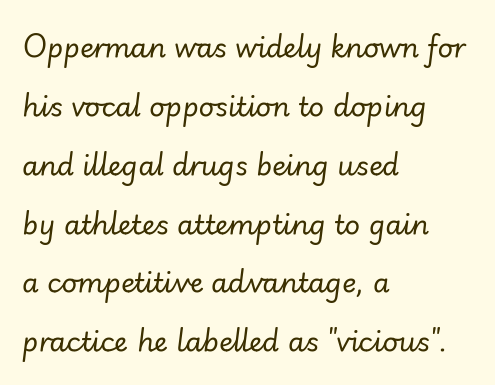
Q: Is the text bold? A: No.
Q: Is the text italic (slanted)? A: Yes, it leans right by about 7 degrees.
Q: Is the text underlined? A: No.
Q: How is the paragraph aligned? A: Left-aligned.
Q: Is the spacing between letters normal or unusually wide? A: Normal.
Q: Is the spacing between lines tight, normal or loose? A: Loose.
